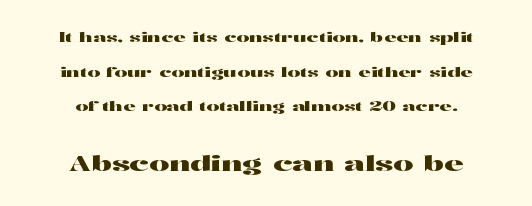
Q: Is the text italic (slanted)? A: No, it is upright.
Q: Is the text underlined? A: No.
Q: How is the paragraph aligned? A: Centered.
Q: Is the spacing between letters normal or unusually wide? A: Normal.
Q: Is the spacing between lines tight, normal or loose? A: Loose.
Q: Which block of text is set in a larger size, the first (top) or the second (bottom)? A: The second (bottom) one.
